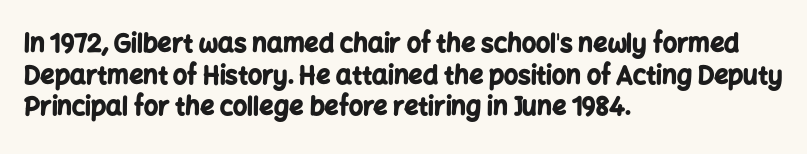
{"italic": "no", "bold": "yes", "underline": "no", "align": "left", "line_spacing": "normal", "line_spacing_ratio": 1.27, "letter_spacing": "normal", "letter_spacing_em": 0.0, "glyph_px": 25}
